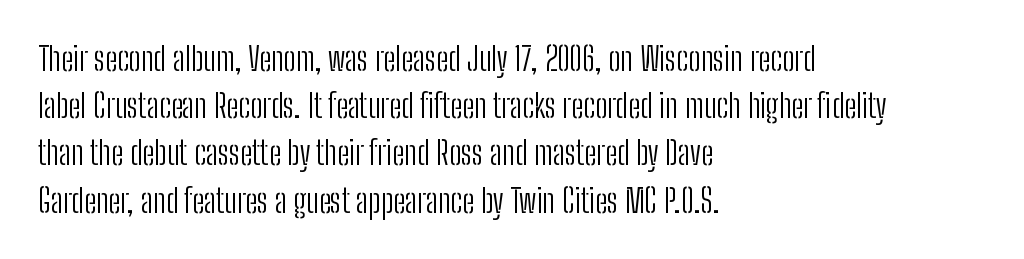
Q: Is the text bold? A: No.
Q: Is the text italic (slanted)? A: No, it is upright.
Q: Is the typeface a serif or a sans-serif typeface? A: Sans-serif.
Q: Is the text underlined? A: No.
Q: How is the paragraph aligned? A: Left-aligned.
Q: Is the spacing between letters normal or unusually wide? A: Normal.
Q: Is the spacing between lines tight, normal or loose? A: Normal.
Q: Width (condensed, normal, or wide)? A: Condensed.
Q: Stroke contrast? A: Low.
Q: x-height? A: Medium.
Q: Monospaced? A: No.
